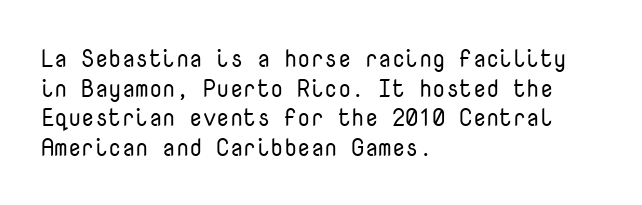
{"italic": "no", "bold": "no", "underline": "no", "align": "left", "line_spacing_ratio": 1.23, "letter_spacing": "normal", "letter_spacing_em": 0.0, "glyph_px": 24}
